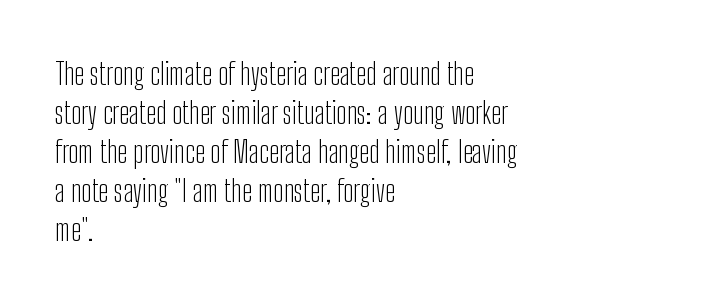
The image shows 30 px light, condensed sans-serif type, upright; set left-aligned, normal line spacing (1.3x), normal letter spacing, not underlined; low stroke contrast and a medium x-height.
